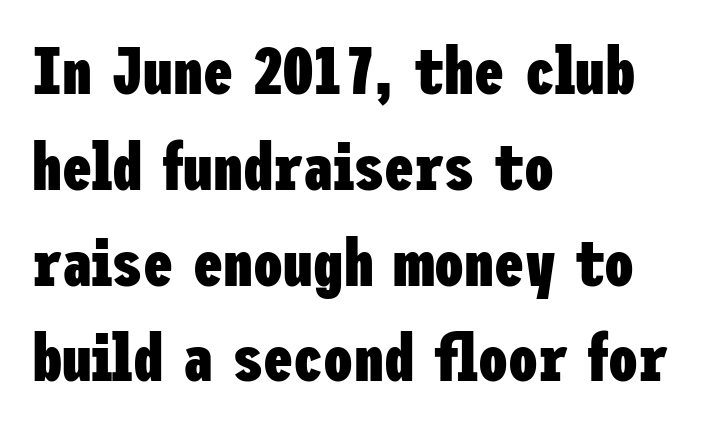
Q: Is the text bold? A: Yes.
Q: Is the text italic (slanted)? A: No, it is upright.
Q: Is the typeface a serif or a sans-serif typeface? A: Sans-serif.
Q: Is the text underlined? A: No.
Q: How is the paragraph aligned? A: Left-aligned.
Q: Is the spacing between letters normal or unusually wide? A: Normal.
Q: Is the spacing between lines tight, normal or loose? A: Normal.
Q: Width (condensed, normal, or wide)? A: Condensed.
Q: Stroke contrast? A: Low.
Q: x-height? A: Medium.
